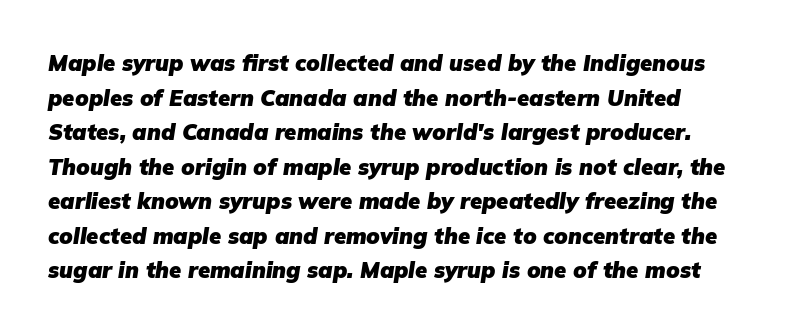
{"italic": "yes", "lean": "right", "slant_degrees": 9, "bold": "yes", "underline": "no", "align": "left", "line_spacing": "normal", "line_spacing_ratio": 1.57, "letter_spacing": "normal", "letter_spacing_em": 0.0, "glyph_px": 22}
